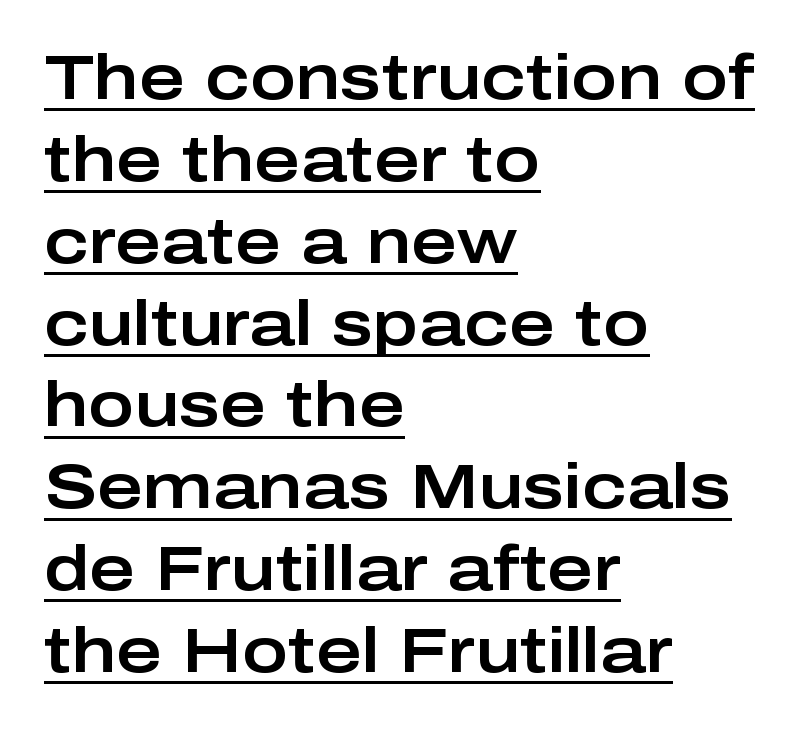
Summary of vertical rhythm: regular, with standard interline spacing. This rendering features underlined lettering. Posture: upright roman. The rendering uses natural spacing where letterforms have individual widths.
